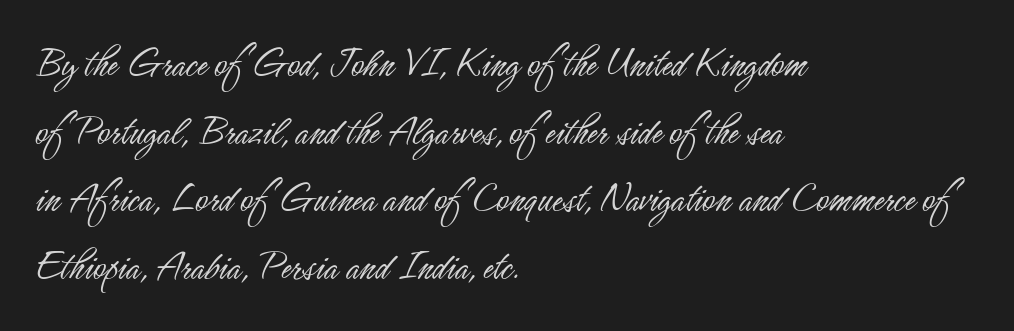
{"serif": "no", "bold": "no", "weight": "light", "width": "condensed", "stroke_contrast": "low", "x_height": "small", "monospaced": "no", "underline": "no", "align": "left", "line_spacing": "normal", "line_spacing_ratio": 1.57, "letter_spacing": "normal", "letter_spacing_em": 0.0, "glyph_px": 43}
